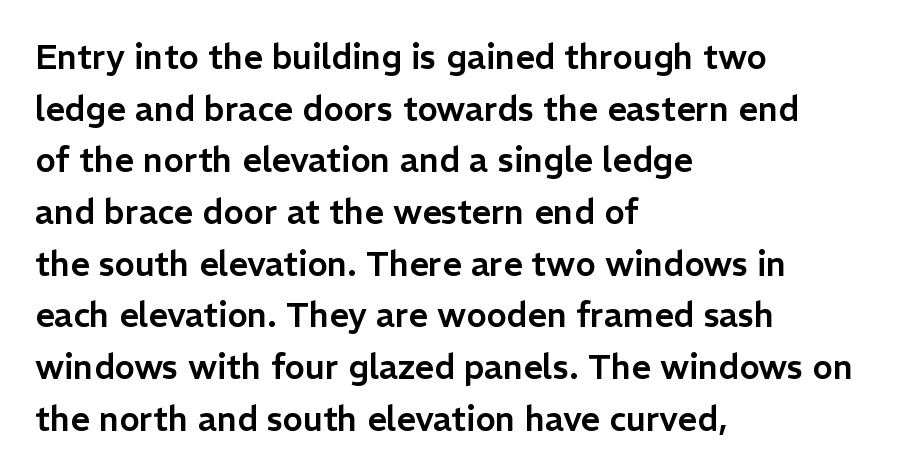
The image shows 34 px sans-serif type, upright; set left-aligned, normal line spacing (1.52x), normal letter spacing, not underlined; low stroke contrast and a medium x-height.
